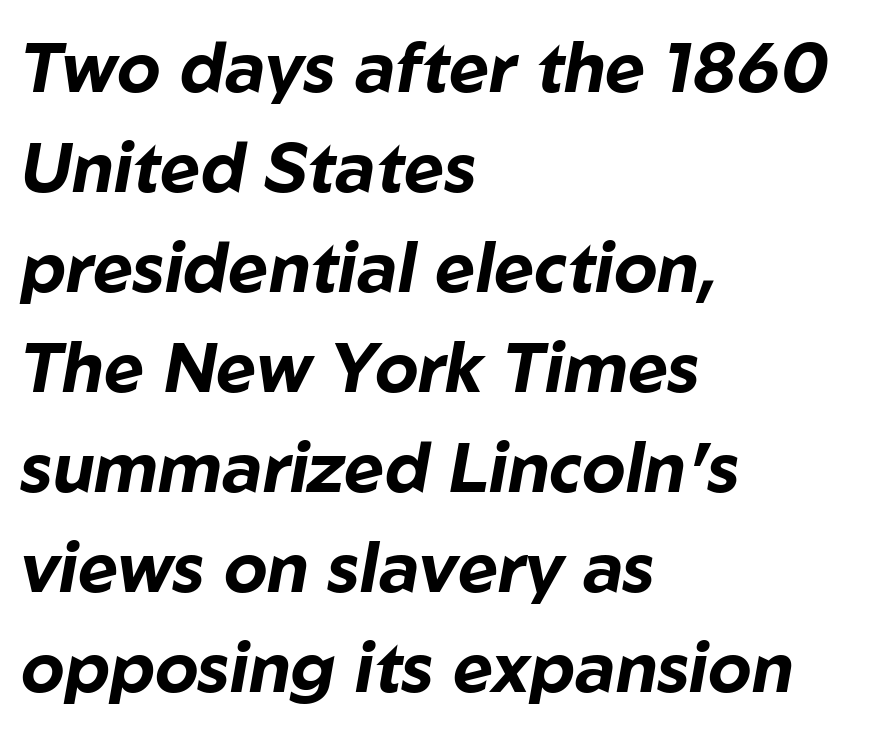
Line starts are locked; line ends wander. The lines sit at an ordinary, default distance from one another. These lines are rendered in a variable-pitch font. The text carries the slant typical of an italic or oblique font. Tracking value appears to be zero — textbook default spacing.
